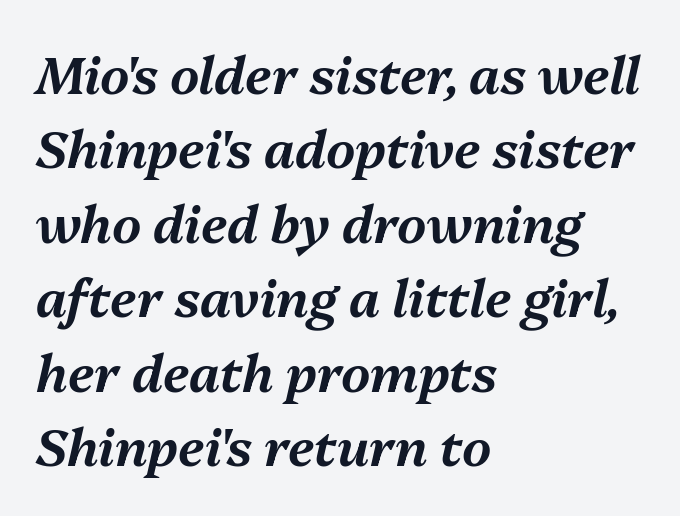
This block has exactly the height ordinary leading produces. Observe the lean: these are italic letterforms. Glyph-to-glyph distance matches everyday printed text. The space beneath each line is pristine and unruled. Casual observation: everything's shoved over to the left. A typesetter would call this proportional, since set widths differ per character.
